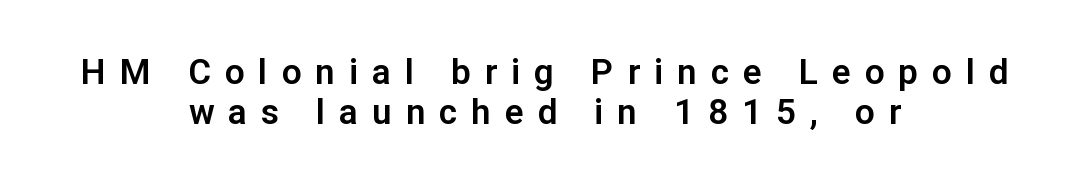
{"serif": "no", "italic": "no", "width": "normal", "stroke_contrast": "low", "x_height": "medium", "monospaced": "no", "underline": "no", "align": "center", "line_spacing": "tight", "line_spacing_ratio": 1.15, "letter_spacing": "wide", "letter_spacing_em": 0.4, "glyph_px": 35}
